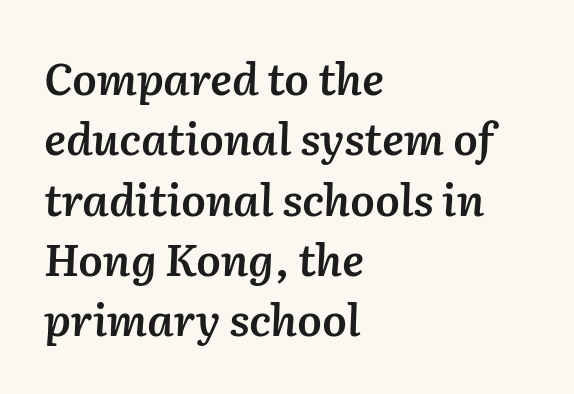
The rendering uses natural spacing where letterforms have individual widths. Here the glyphs are tracked normally, forming tight word shapes. The lines sit at an ordinary, default distance from one another. Underlining? Definitely not there. Each glyph is drawn with semibold strokes, heavier than normal yet not fully bold. This sample uses an oblique cut, with every glyph tilted off the vertical.
